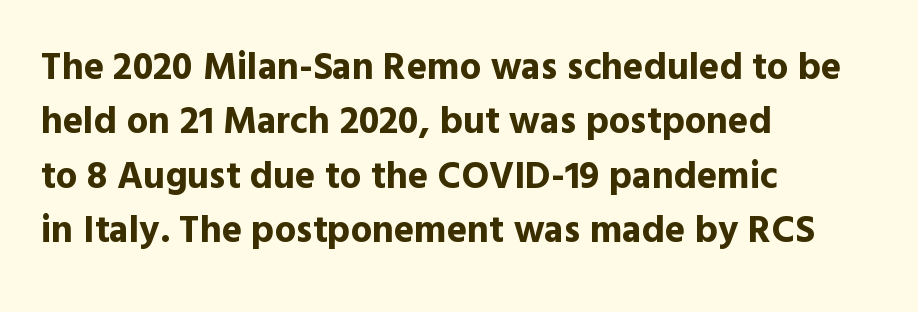
Here the designer chose a conventional face with non-uniform glyph widths. If you drew a line through each stem, it would be perfectly vertical. Glance below the letters and you will spot only blank space. In CSS terms this would be text-align: left.
